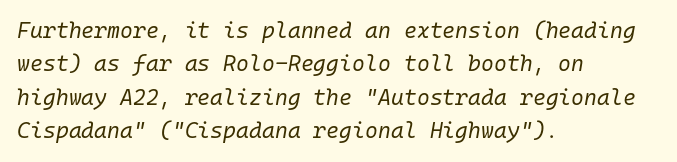
The strokes are not fattened; the text isn't bold. A typesetter would call this zero additional tracking. The area under the type is left untouched. Baseline-to-baseline distance is the conventional proportion of letter height.
